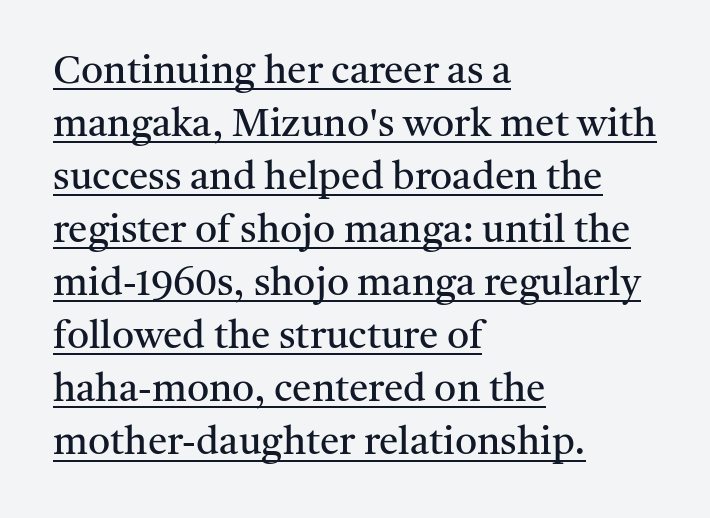
Little horizontal feet cap the strokes, marking this as serif type. Compared with a typical body face, this is equally light or lighter still. All the whitespace from short lines collects on the right. These lines were composed using upright roman letters.
